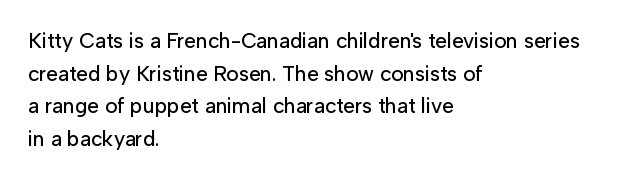
The image shows 21 px text type, upright; set left-aligned, normal line spacing (1.55x), normal letter spacing, not underlined.
